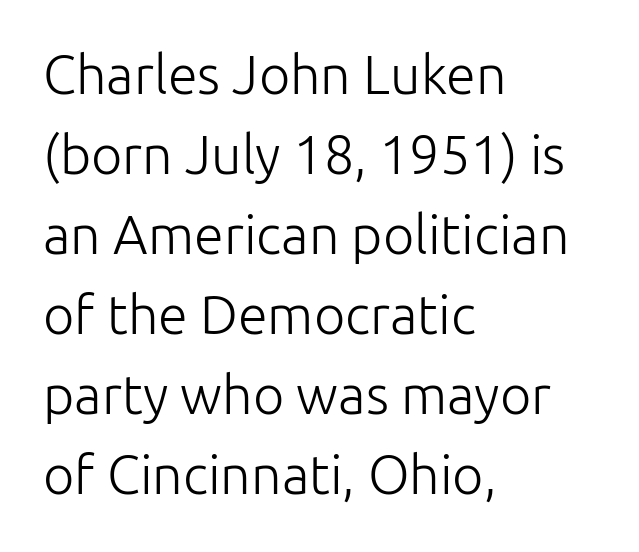
Q: Is the text bold? A: No.
Q: Is the text italic (slanted)? A: No, it is upright.
Q: Is the typeface a serif or a sans-serif typeface? A: Sans-serif.
Q: Is the text underlined? A: No.
Q: How is the paragraph aligned? A: Left-aligned.
Q: Is the spacing between letters normal or unusually wide? A: Normal.
Q: Is the spacing between lines tight, normal or loose? A: Normal.
Q: Width (condensed, normal, or wide)? A: Normal.
Q: Stroke contrast? A: Low.
Q: x-height? A: Medium.
Q: Monospaced? A: No.
